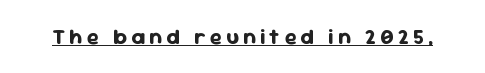
Heft: maximum for text — a bold. The rendering uses the underline text-decoration. Do the letters lean? They stand straight.
